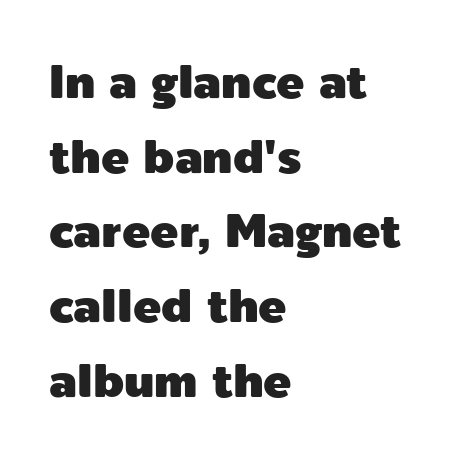
Q: Is the text italic (slanted)? A: No, it is upright.
Q: Is the typeface a serif or a sans-serif typeface? A: Sans-serif.
Q: Is the text underlined? A: No.
Q: How is the paragraph aligned? A: Left-aligned.
Q: Is the spacing between letters normal or unusually wide? A: Normal.
Q: Is the spacing between lines tight, normal or loose? A: Normal.
Q: Width (condensed, normal, or wide)? A: Normal.
Q: x-height? A: Medium.
Q: Monospaced? A: No.
